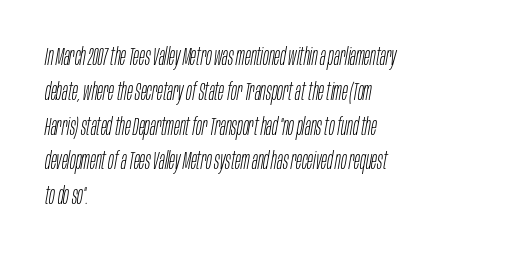
Q: Is the text bold? A: No.
Q: Is the text italic (slanted)? A: Yes, it leans right by about 10 degrees.
Q: Is the text underlined? A: No.
Q: How is the paragraph aligned? A: Left-aligned.
Q: Is the spacing between letters normal or unusually wide? A: Normal.
Q: Is the spacing between lines tight, normal or loose? A: Normal.
